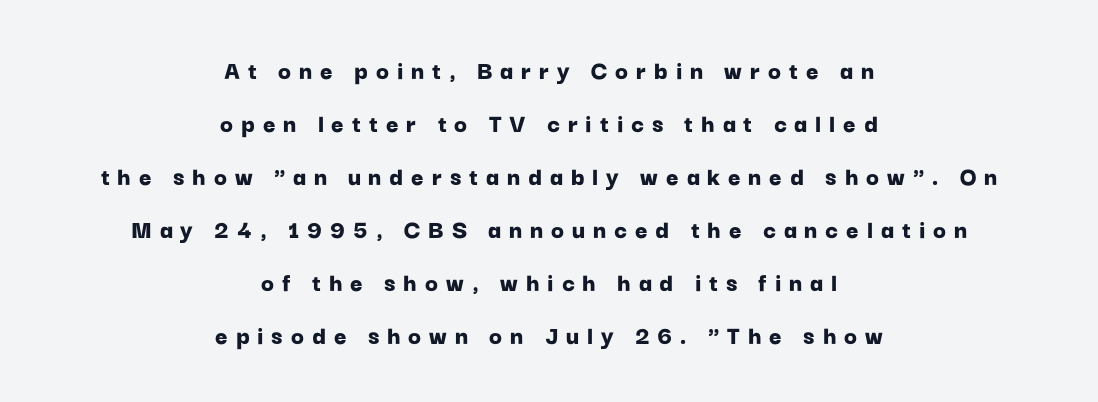
The image shows 27 px bold type, upright; set centered, loose line spacing (1.96x), unusually wide letter spacing (+0.29 em), not underlined.
